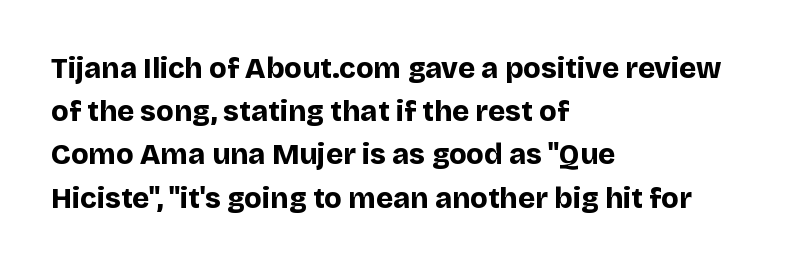
{"serif": "no", "italic": "no", "bold": "yes", "weight": "bold", "width": "normal", "stroke_contrast": "low", "x_height": "large", "monospaced": "no", "underline": "no", "align": "left", "line_spacing": "normal", "line_spacing_ratio": 1.49, "letter_spacing": "normal", "letter_spacing_em": 0.0, "glyph_px": 29}
